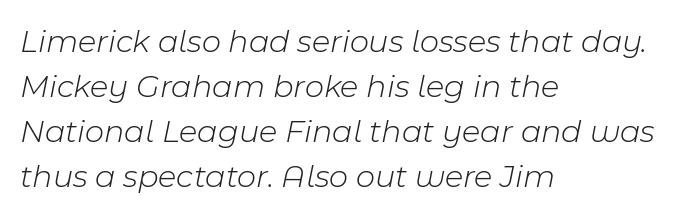
Q: Is the text bold? A: No.
Q: Is the text italic (slanted)? A: Yes, it leans right by about 11 degrees.
Q: Is the text underlined? A: No.
Q: How is the paragraph aligned? A: Left-aligned.
Q: Is the spacing between letters normal or unusually wide? A: Normal.
Q: Is the spacing between lines tight, normal or loose? A: Normal.
Q: Width (condensed, normal, or wide)? A: Normal.
Q: Stroke contrast? A: Low.
Q: x-height? A: Medium.
Q: Monospaced? A: No.
